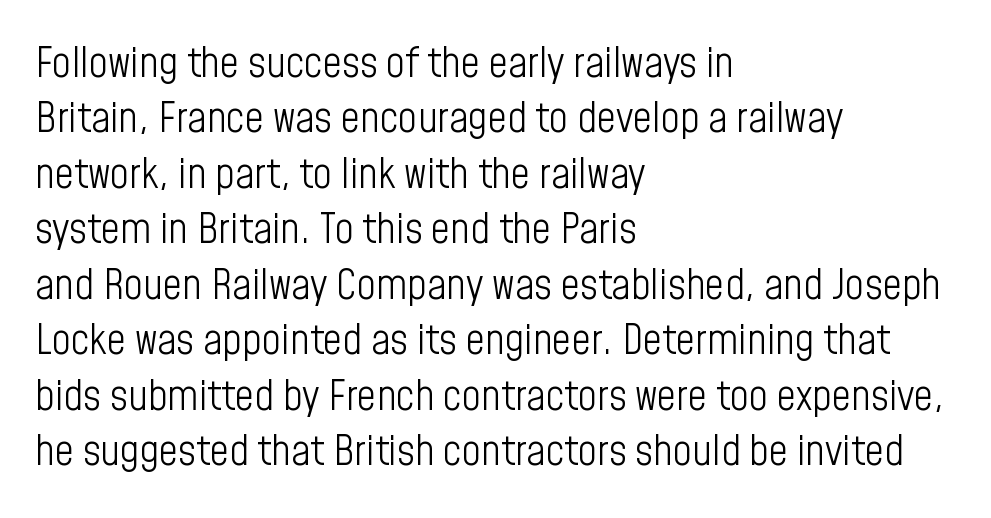
Q: Is the text bold? A: No.
Q: Is the text italic (slanted)? A: No, it is upright.
Q: Is the typeface a serif or a sans-serif typeface? A: Sans-serif.
Q: Is the text underlined? A: No.
Q: How is the paragraph aligned? A: Left-aligned.
Q: Is the spacing between letters normal or unusually wide? A: Normal.
Q: Is the spacing between lines tight, normal or loose? A: Normal.
Q: Width (condensed, normal, or wide)? A: Condensed.
Q: Stroke contrast? A: Low.
Q: x-height? A: Medium.
Q: Monospaced? A: No.
